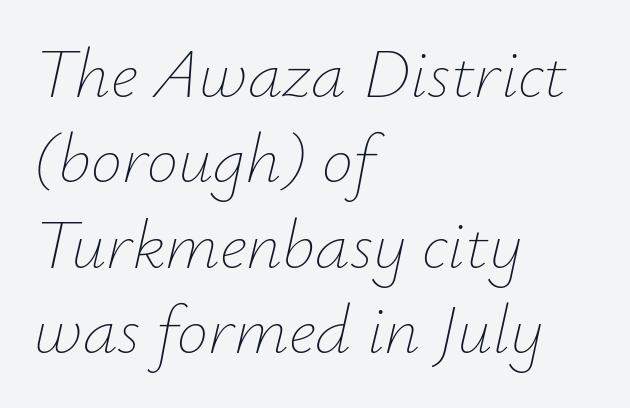
The image shows 70 px thin type, italic (leaning right); set left-aligned, line spacing 1.22x, normal letter spacing, not underlined; low stroke contrast and a small x-height.
